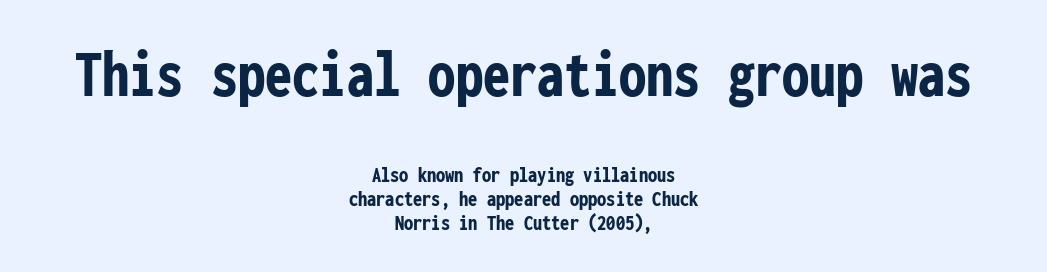
The image shows 68 px semibold, condensed sans-serif type, upright, monospaced; set centered, tight line spacing (1.04x), normal letter spacing, not underlined; the first (top) block is 2.96x larger; low stroke contrast and a medium x-height.
